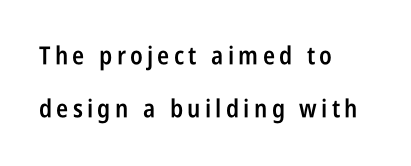
The image shows 25 px text type, upright; set left-aligned, loose line spacing (2.11x), not underlined.
